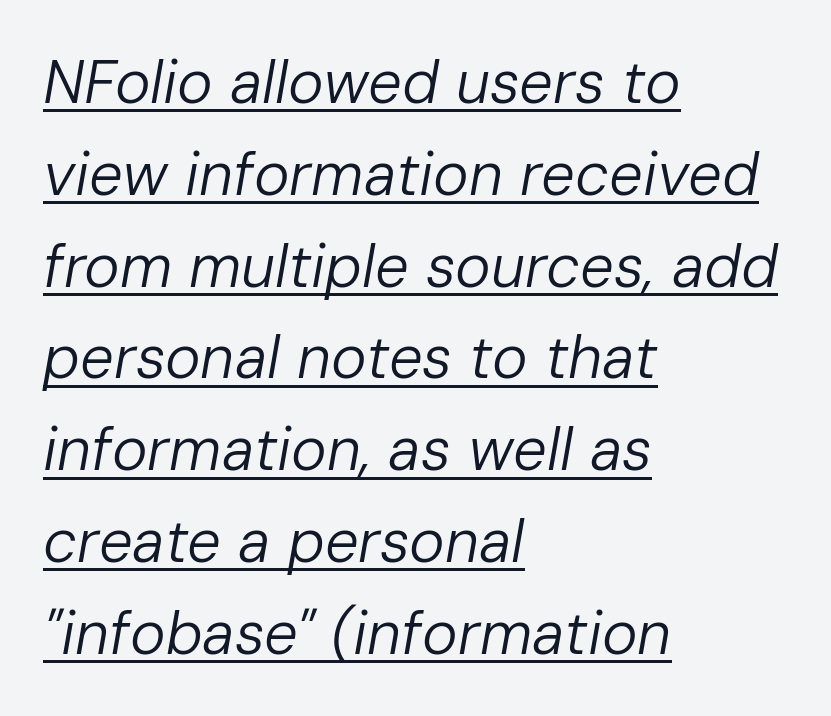
{"italic": "yes", "lean": "right", "slant_degrees": 10, "bold": "no", "weight": "regular", "width": "normal", "stroke_contrast": "low", "x_height": "medium", "monospaced": "no", "underline": "yes", "align": "left", "line_spacing": "normal", "line_spacing_ratio": 1.53, "letter_spacing": "normal", "letter_spacing_em": 0.0, "glyph_px": 60}
